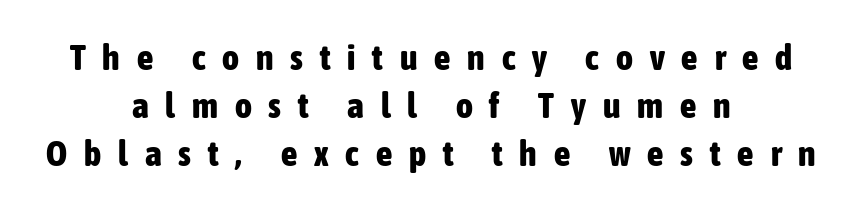
{"serif": "no", "italic": "no", "bold": "yes", "weight": "bold", "width": "condensed", "stroke_contrast": "low", "x_height": "medium", "monospaced": "no", "underline": "no", "align": "center", "line_spacing": "normal", "line_spacing_ratio": 1.34, "letter_spacing": "wide", "letter_spacing_em": 0.47, "glyph_px": 36}
